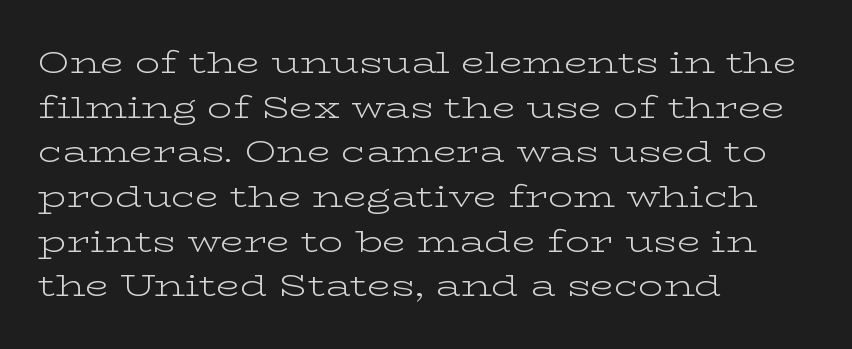
{"serif": "yes", "italic": "no", "bold": "no", "weight": "light", "width": "wide", "stroke_contrast": "low", "x_height": "medium", "monospaced": "no", "underline": "no", "align": "left", "line_spacing": "normal", "line_spacing_ratio": 1.44, "letter_spacing": "normal", "letter_spacing_em": 0.0, "glyph_px": 31}
